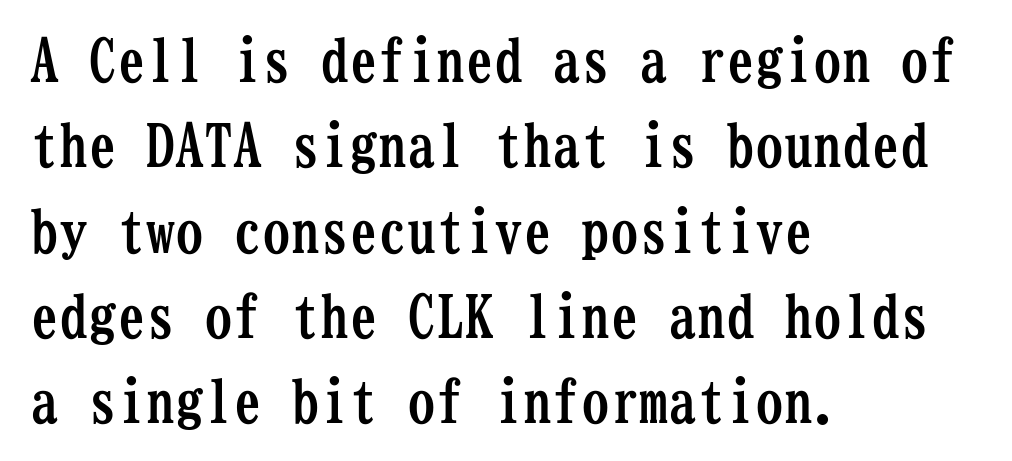
The image shows 58 px semibold, condensed serif type, upright, monospaced; set left-aligned, normal line spacing (1.47x), normal letter spacing, not underlined; low stroke contrast and a medium x-height.
